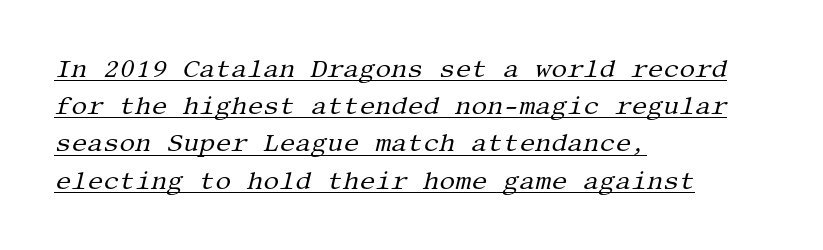
Short note: letters normally spaced. Is the type slanted? Yes — the strokes lean at a clear angle. The face used here appears with an underline applied. Every row of glyphs begins at an identical x-position on the left. Stems and bowls with no extra thickness — not bold. Leading matches the norm, producing a regular column.
